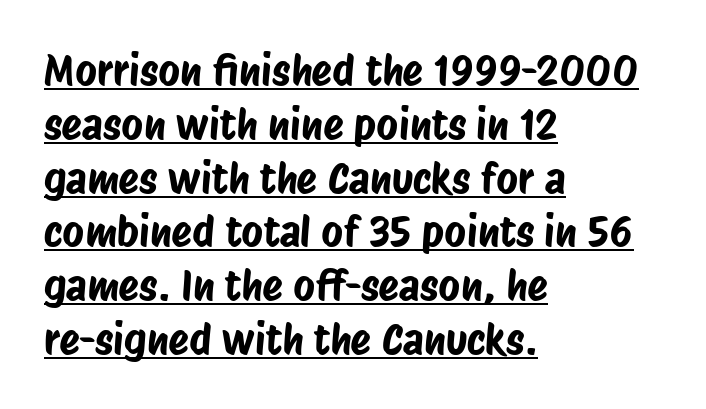
Q: Is the typeface a serif or a sans-serif typeface? A: Sans-serif.
Q: Is the text underlined? A: Yes.
Q: How is the paragraph aligned? A: Left-aligned.
Q: Is the spacing between letters normal or unusually wide? A: Normal.
Q: Is the spacing between lines tight, normal or loose? A: Normal.
Q: Width (condensed, normal, or wide)? A: Condensed.
Q: Stroke contrast? A: Low.
Q: x-height? A: Large.
Q: Monospaced? A: No.
